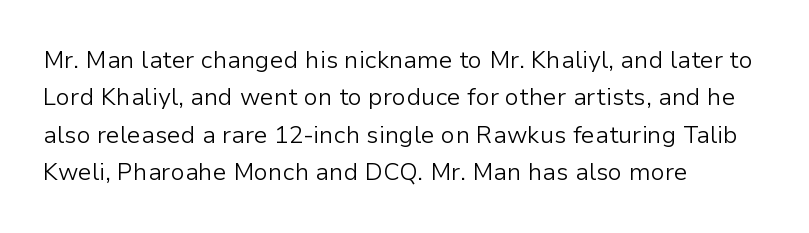
{"italic": "no", "bold": "no", "underline": "no", "align": "left", "line_spacing": "normal", "line_spacing_ratio": 1.56, "letter_spacing": "normal", "letter_spacing_em": 0.0, "glyph_px": 24}
